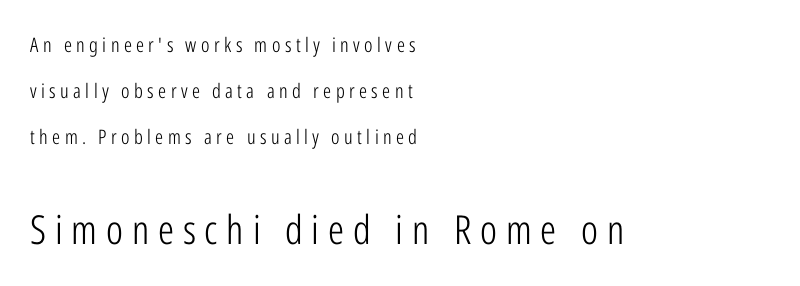
{"serif": "no", "italic": "no", "bold": "no", "weight": "light", "width": "condensed", "stroke_contrast": "low", "x_height": "medium", "monospaced": "no", "underline": "no", "align": "left", "line_spacing": "loose", "line_spacing_ratio": 2.31, "letter_spacing": "wide", "letter_spacing_em": 0.22, "larger_block": "second", "size_ratio": 2.0, "glyph_px": 40}
